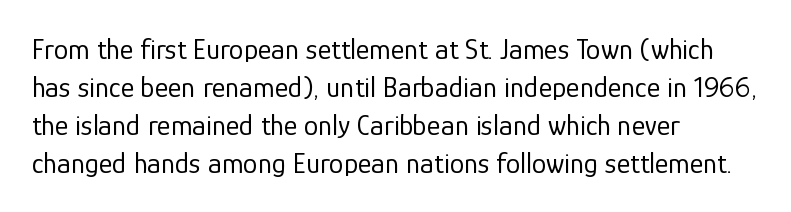
The image shows 29 px regular-weight sans-serif type, upright; set left-aligned, normal line spacing (1.31x), normal letter spacing, not underlined; low stroke contrast and a medium x-height.
